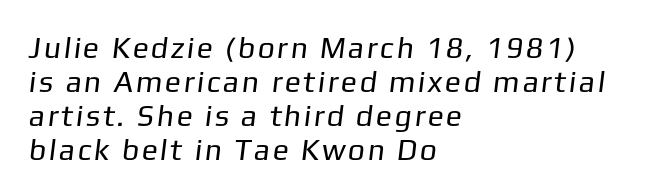
{"serif": "no", "bold": "no", "weight": "regular", "width": "normal", "stroke_contrast": "low", "x_height": "medium", "monospaced": "no", "underline": "no", "align": "left", "line_spacing": "tight", "line_spacing_ratio": 1.13, "glyph_px": 30}
